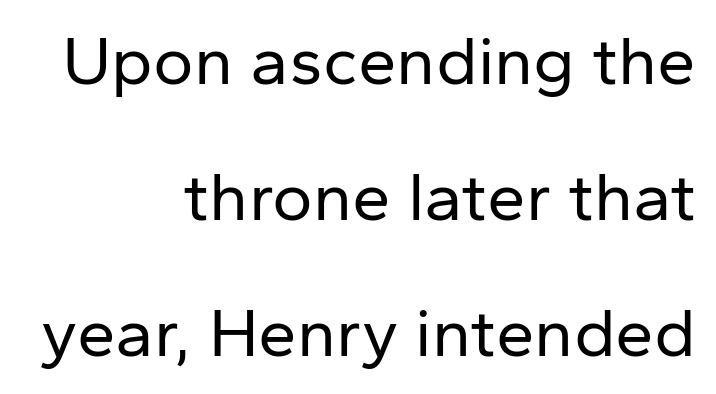
{"serif": "no", "italic": "no", "bold": "no", "weight": "regular", "width": "normal", "stroke_contrast": "low", "x_height": "medium", "monospaced": "no", "underline": "no", "align": "right", "line_spacing": "loose", "line_spacing_ratio": 1.97, "letter_spacing": "normal", "letter_spacing_em": 0.0, "glyph_px": 69}
